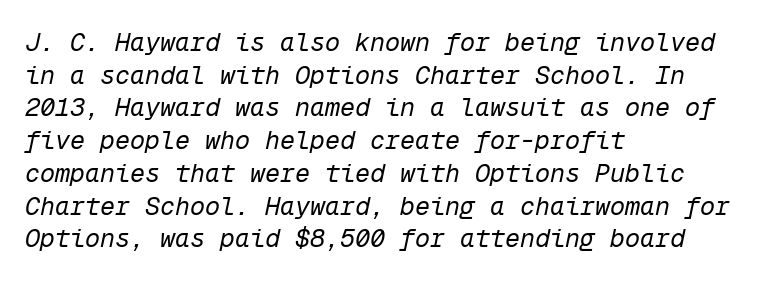
The image shows 25 px text type, italic (leaning right); set left-aligned, normal line spacing (1.31x), normal letter spacing, not underlined.
